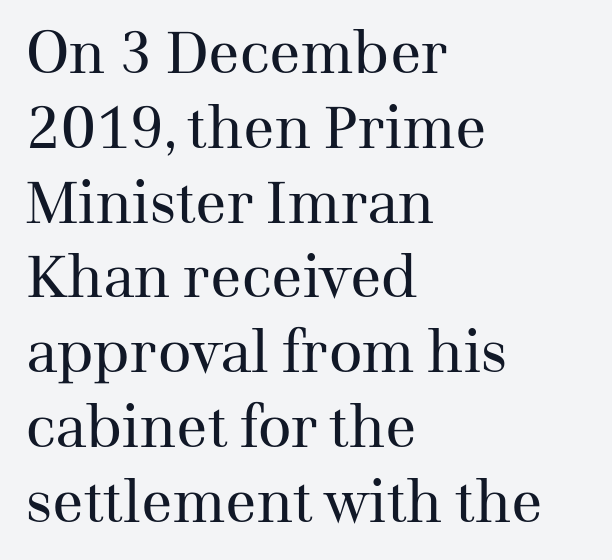
It's the straight-up-and-down kind of type. The face used here is proportionally spaced, like ordinary book or web type. Type without underlining. The strokes carry an ordinary text weight at most.
